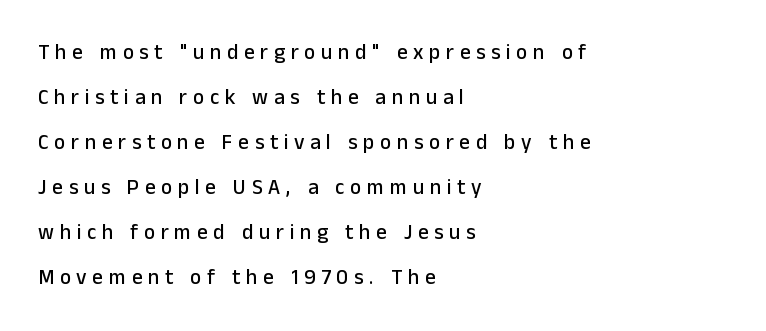
The image shows 21 px text type, upright; set left-aligned, loose line spacing (2.14x), unusually wide letter spacing (+0.27 em), not underlined.
